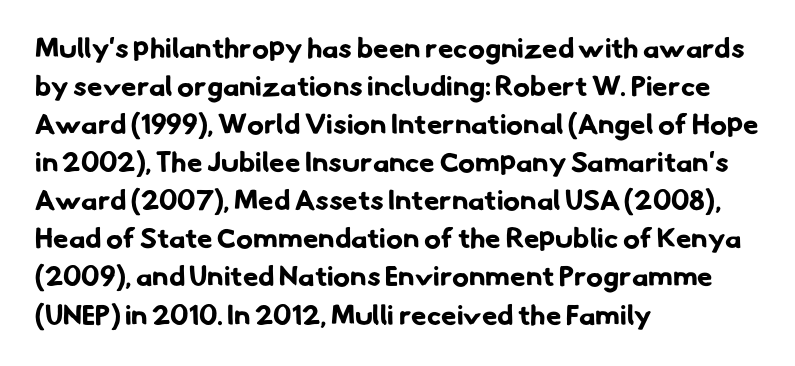
The image shows 28 px bold sans-serif type; set left-aligned, normal line spacing (1.36x), normal letter spacing, not underlined; low stroke contrast and a small x-height.
